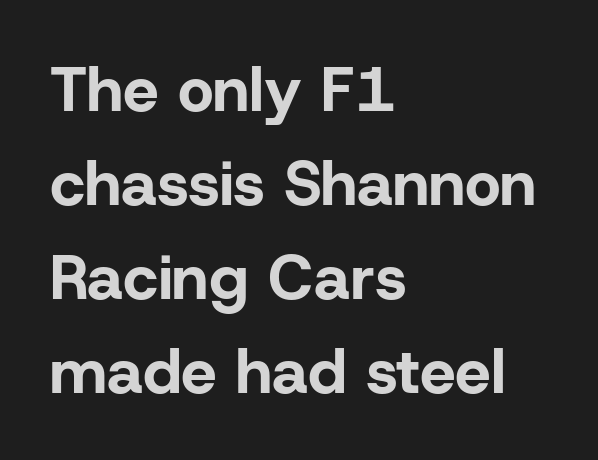
The image shows 63 px bold sans-serif type, upright; set left-aligned, normal line spacing (1.49x), normal letter spacing, not underlined; low stroke contrast and a medium x-height.
